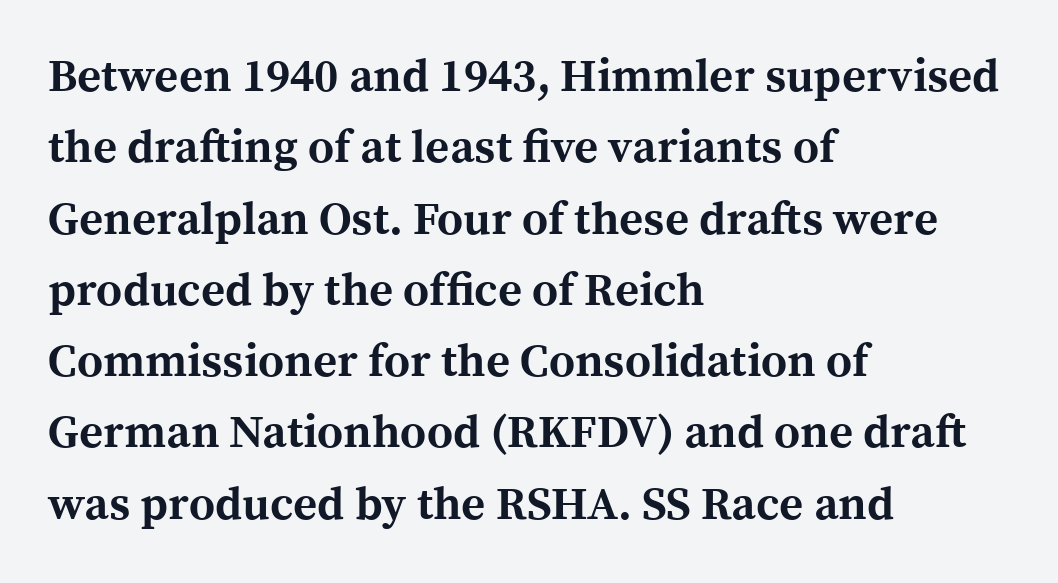
Q: Is the text bold? A: Yes.
Q: Is the text italic (slanted)? A: No, it is upright.
Q: Is the typeface a serif or a sans-serif typeface? A: Serif.
Q: Is the text underlined? A: No.
Q: How is the paragraph aligned? A: Left-aligned.
Q: Is the spacing between letters normal or unusually wide? A: Normal.
Q: Is the spacing between lines tight, normal or loose? A: Normal.
Q: Width (condensed, normal, or wide)? A: Normal.
Q: x-height? A: Medium.
Q: Monospaced? A: No.
